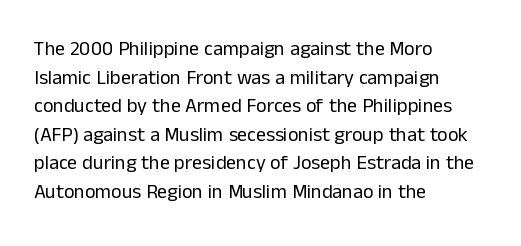
The image shows 20 px text type, upright; set left-aligned, normal line spacing (1.43x), normal letter spacing, not underlined.
